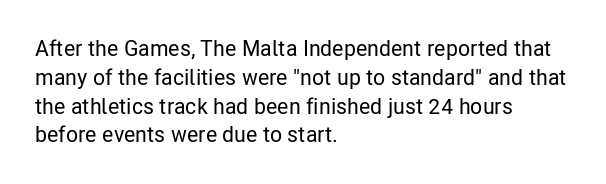
The image shows 22 px text type, upright; set left-aligned, normal line spacing (1.31x), normal letter spacing, not underlined.
